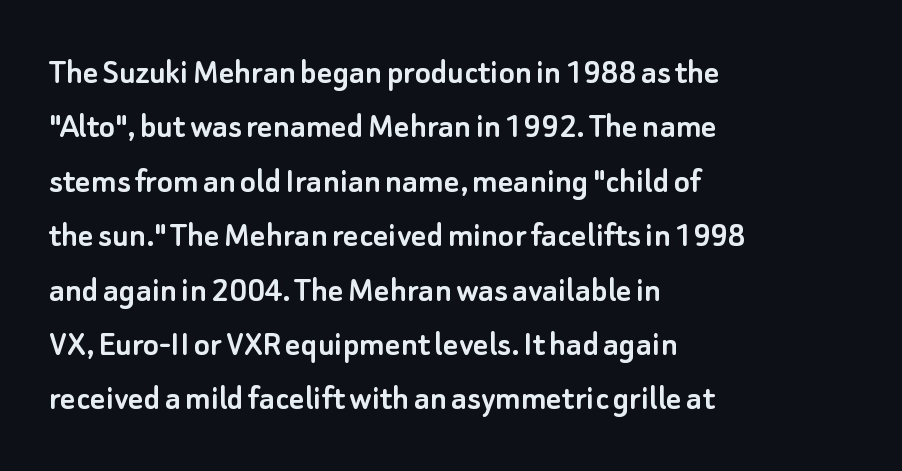
The foot of each line stays bare and open. The lines are quadded left. Notice how the stems are strictly vertical — no italics here. Vertically, the passage feels balanced, rows spaced as you'd expect. Spacing verdict: proportional, widths tailored to each character. Nothing sits at the stroke ends, so this counts as sans-serif.
